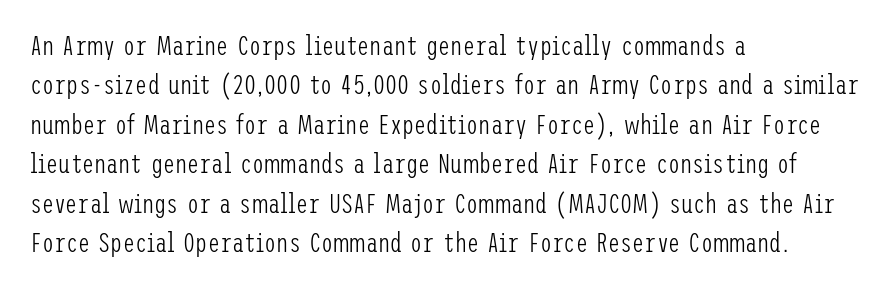
The image shows 27 px text type, upright; set left-aligned, normal line spacing (1.46x), normal letter spacing, not underlined.
